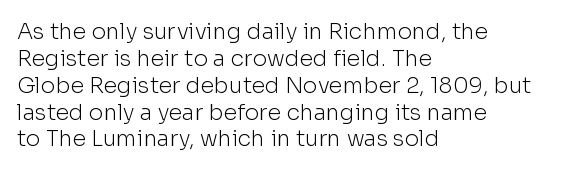
The image shows 22 px text type, upright; set left-aligned, line spacing 1.22x, normal letter spacing, not underlined.
